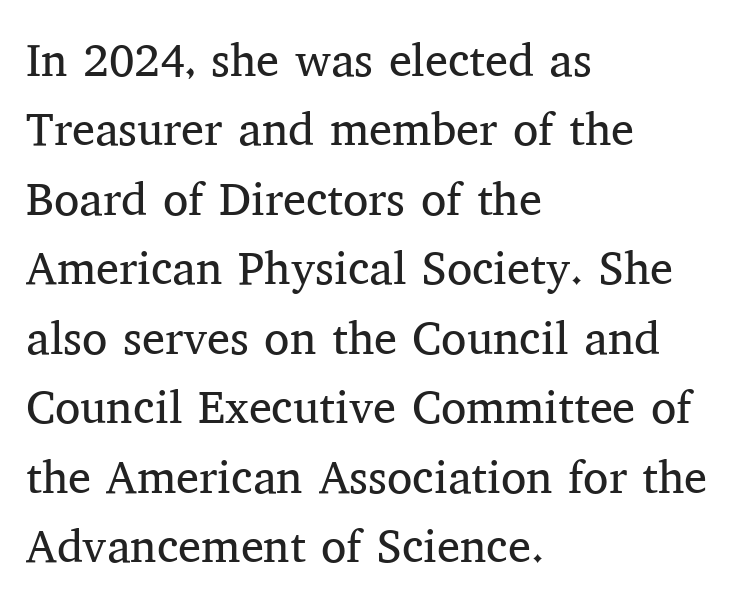
The leading is moderate, giving the passage an even texture. Does the copy run flush right? No — it runs flush left. This sample has the flowing, uneven cadence of proportional lettering. The area under the type is left untouched.
